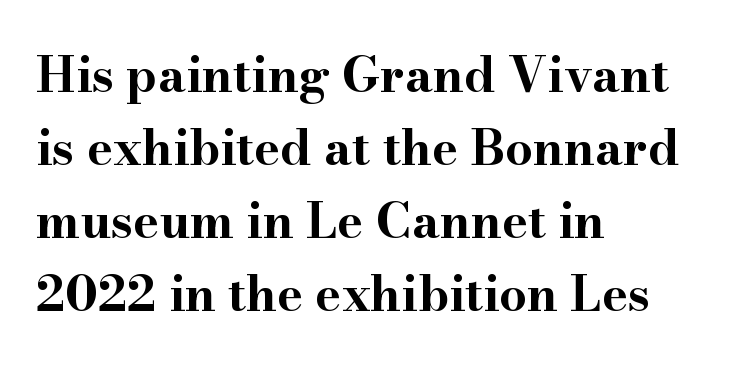
The image shows 49 px bold, wide serif type, upright; set left-aligned, normal line spacing (1.49x), normal letter spacing, not underlined; high stroke contrast and a small x-height.
